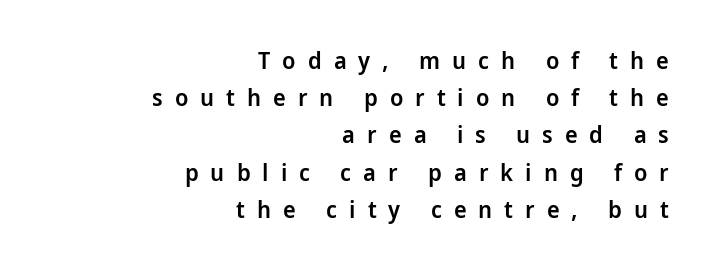
The image shows 24 px text type, upright; set right-aligned, normal line spacing (1.55x), unusually wide letter spacing (+0.5 em), not underlined.
